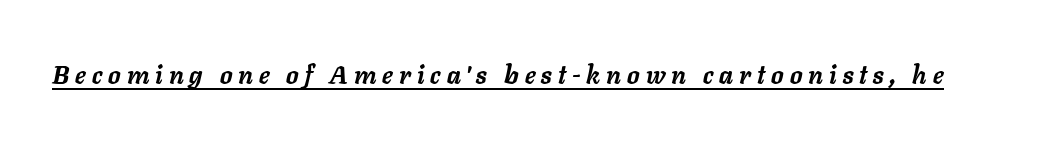
The gaps between neighbouring characters are conspicuously large. The typography opts for an oblique posture over an upright one. Emphasis is given by a line drawn under the lettering. I'd describe the lettering as bold — thick and assertive.
